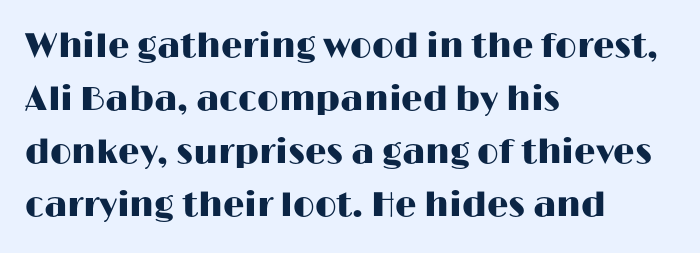
Q: Is the text italic (slanted)? A: No, it is upright.
Q: Is the typeface a serif or a sans-serif typeface? A: Sans-serif.
Q: Is the text underlined? A: No.
Q: How is the paragraph aligned? A: Left-aligned.
Q: Is the spacing between letters normal or unusually wide? A: Normal.
Q: Is the spacing between lines tight, normal or loose? A: Normal.
Q: Width (condensed, normal, or wide)? A: Wide.
Q: Stroke contrast? A: High.
Q: x-height? A: Medium.
Q: Monospaced? A: No.
